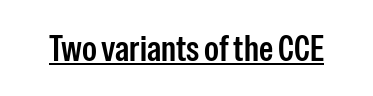
Default kerning and tracking; the words read as compact shapes. Designer's note — italics off, roman on. Looks like regular typesetting: each glyph gets only the width it needs. These characters rest on top of a visible drawn line. Examine the stroke ends and you'll find no serifs.
